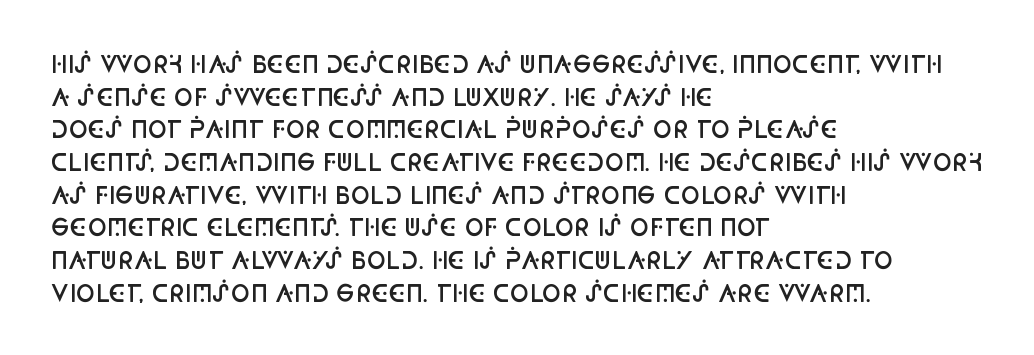
Q: Is the text bold? A: Semi-bold.
Q: Is the text italic (slanted)? A: No, it is upright.
Q: Is the text underlined? A: No.
Q: How is the paragraph aligned? A: Left-aligned.
Q: Is the spacing between letters normal or unusually wide? A: Normal.
Q: Is the spacing between lines tight, normal or loose? A: Normal.
